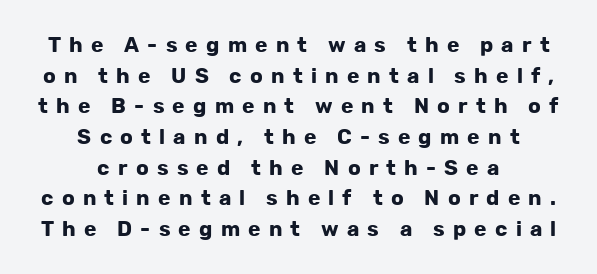
{"italic": "no", "bold": "yes", "underline": "no", "align": "center", "line_spacing": "normal", "line_spacing_ratio": 1.46, "letter_spacing": "wide", "letter_spacing_em": 0.39, "glyph_px": 21}
